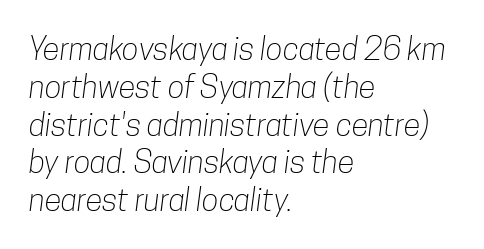
Character widths vary here, with narrow letters taking less room than wide ones. Left-aligned paragraph, ragged on the right. Characters follow at the spacing the type designer built in. Quick note: underline off. The face looks like a standard text weight, possibly lighter. Serif or sans? Sans — the stroke terminals are bare.
